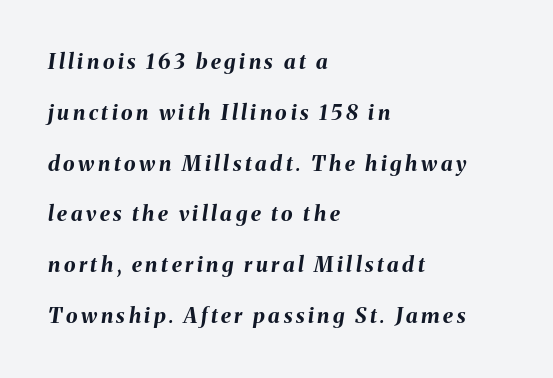
Q: Is the text bold? A: Yes.
Q: Is the text italic (slanted)? A: Yes, it leans right by about 8 degrees.
Q: Is the text underlined? A: No.
Q: How is the paragraph aligned? A: Left-aligned.
Q: Is the spacing between lines tight, normal or loose? A: Loose.
